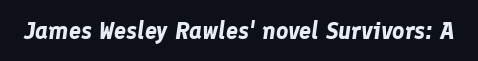
Q: Is the text bold? A: Yes.
Q: Is the text italic (slanted)? A: Yes, it leans right by about 8 degrees.
Q: Is the text underlined? A: No.
Q: Is the spacing between letters normal or unusually wide? A: Normal.
